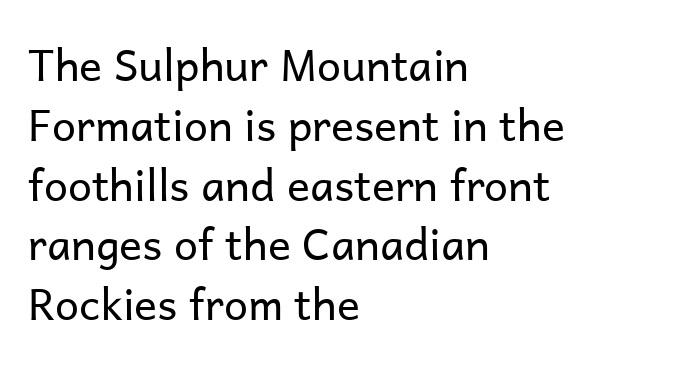
Summary of weight: not heavy and not bold. Caption: multi-line text, flush left, ragged right. This sample uses an upright cut, with every glyph sitting square on the baseline. Leading: standard.
